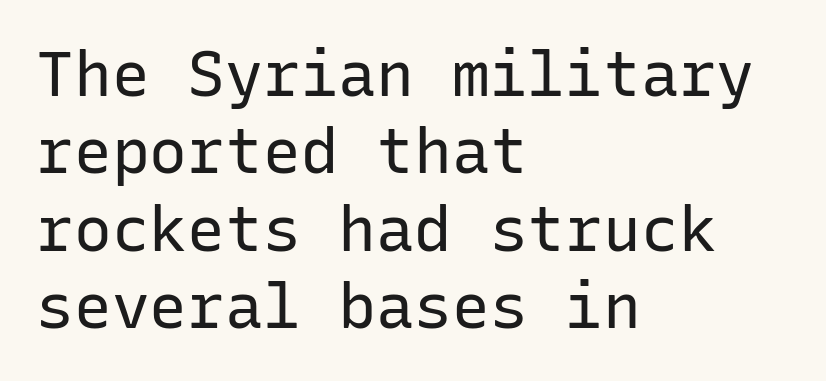
The image shows 63 px regular-weight sans-serif type, upright, monospaced; set left-aligned, line spacing 1.23x, normal letter spacing, not underlined; low stroke contrast and a medium x-height.
